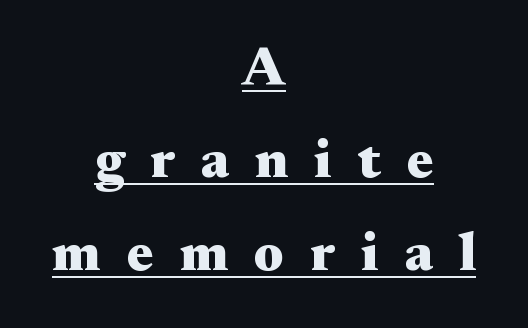
{"serif": "yes", "italic": "no", "bold": "yes", "weight": "heavy", "width": "wide", "stroke_contrast": "medium", "x_height": "small", "monospaced": "no", "underline": "yes", "align": "center", "line_spacing": "normal", "line_spacing_ratio": 1.69, "letter_spacing": "wide", "letter_spacing_em": 0.47, "glyph_px": 55}
